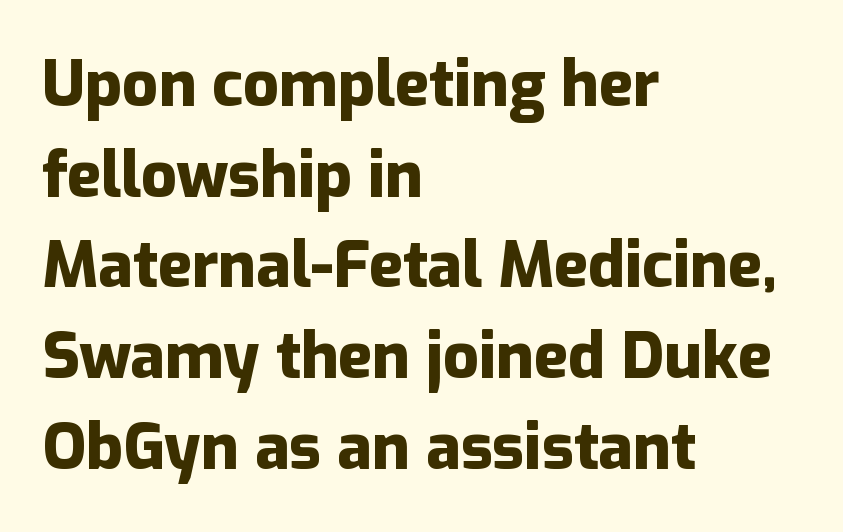
The image shows 63 px heavy sans-serif type, upright; set left-aligned, normal line spacing (1.44x), normal letter spacing, not underlined; low stroke contrast and a medium x-height.
